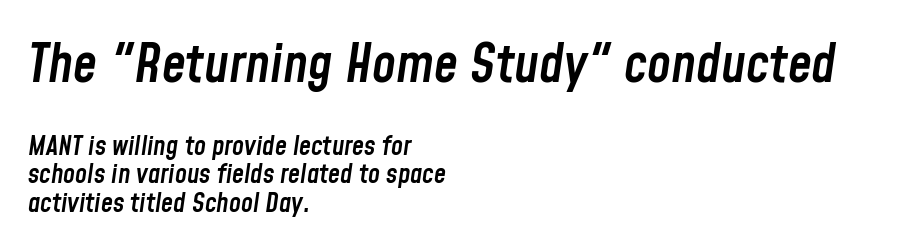
{"italic": "yes", "lean": "right", "slant_degrees": 8, "bold": "semi", "weight": "semibold", "width": "condensed", "stroke_contrast": "low", "x_height": "medium", "monospaced": "no", "underline": "no", "align": "left", "line_spacing": "tight", "line_spacing_ratio": 1.05, "letter_spacing": "normal", "letter_spacing_em": 0.0, "larger_block": "first", "size_ratio": 2.0, "glyph_px": 54}
